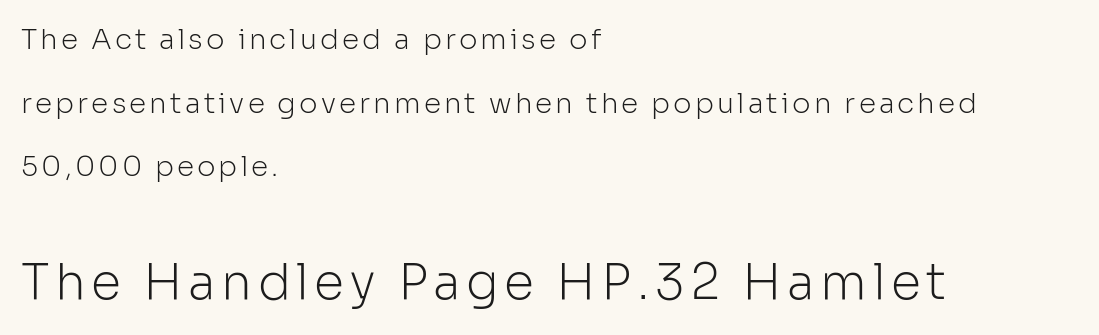
The image shows 49 px light sans-serif type, upright; set left-aligned, loose line spacing (2.27x), not underlined; the second (bottom) block is 1.75x larger; low stroke contrast and a medium x-height.
